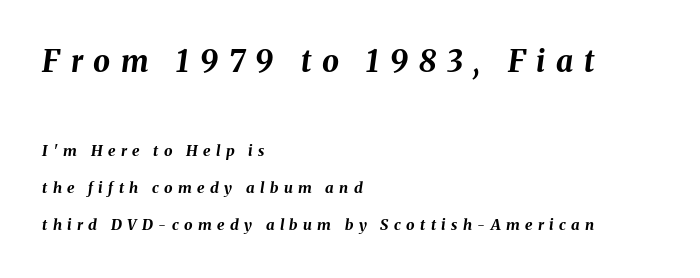
The glyphs look as if they've been sheared to an angle. Emphasis by weight is at full strength: bold. Unmarked baselines from the first word to the last. If you measured baseline to baseline, you'd find a long distance. The gaps between neighbouring characters are conspicuously large.
